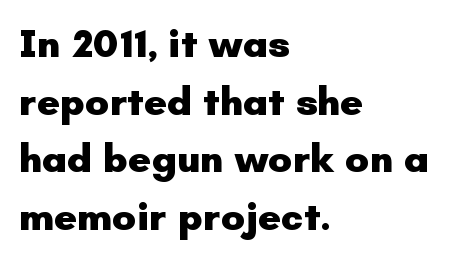
Notice how the stems are strictly vertical — no italics here. Rows of type keep a routine distance in the vertical direction. A full-strength bold gives these letters their thick strokes. Regarding serifs, this sample does without them. Proportional: the letters do not fall into vertical columns. In CSS terms this would be text-align: left.
